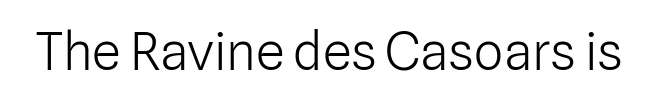
A bare baseline throughout the passage. No heavy texture on the line: the type isn't bold. The axis of the letterforms is exactly vertical. Is this a sans? Yes — the strokes have no serifs.
